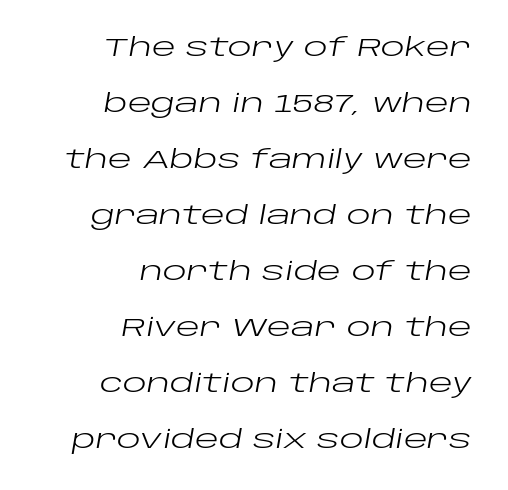
Q: Is the text bold? A: No.
Q: Is the text italic (slanted)? A: Yes, it leans right by about 10 degrees.
Q: Is the text underlined? A: No.
Q: How is the paragraph aligned? A: Right-aligned.
Q: Is the spacing between letters normal or unusually wide? A: Normal.
Q: Is the spacing between lines tight, normal or loose? A: Loose.
